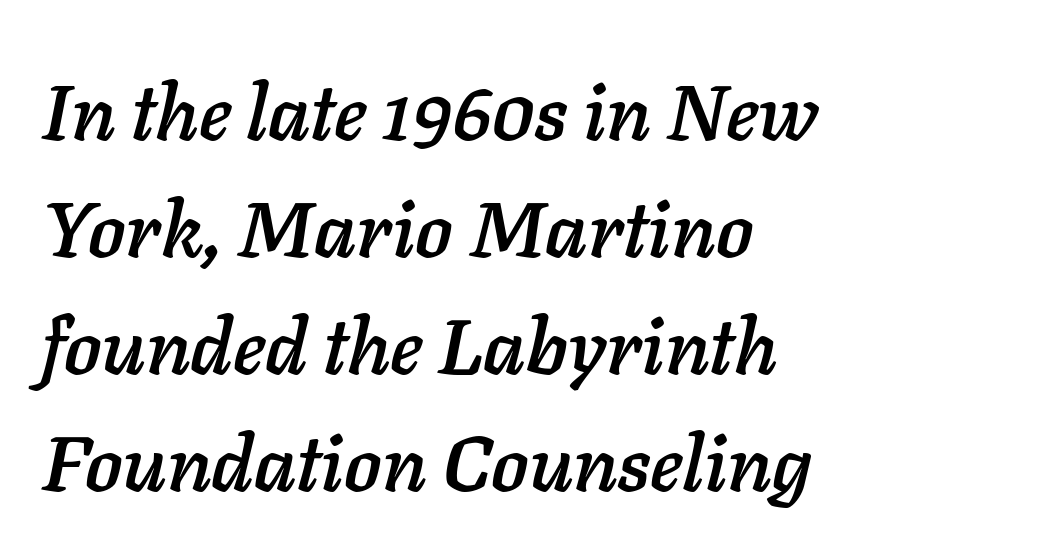
The image shows 78 px text type, italic (leaning right); set left-aligned, normal line spacing (1.5x), normal letter spacing, not underlined; low stroke contrast and a medium x-height.
